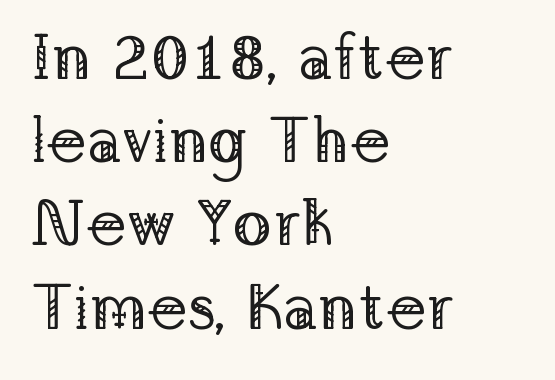
Type style note: has serifs. Nothing heavy about these letters — not bold at all. Reading down the block, your eye returns to a fixed left position each line. Honestly, the row spacing looks completely unremarkable. Vertical strokes here are truly vertical. The passage shown has conventional tracking throughout.
